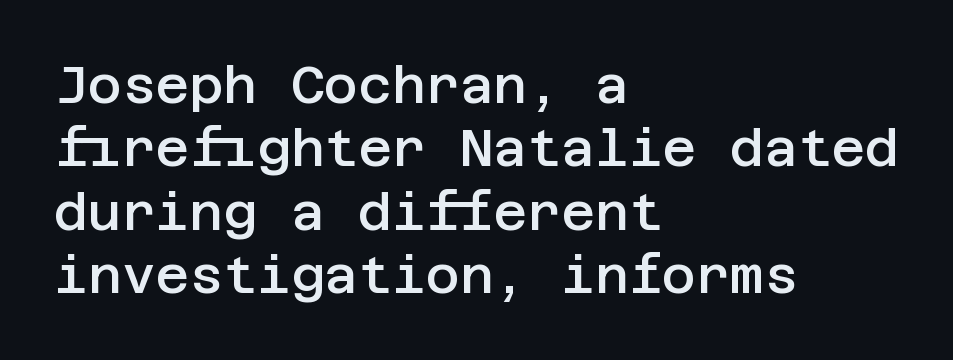
The image shows 52 px semibold sans-serif type, upright; set left-aligned, line spacing 1.22x, normal letter spacing, not underlined; low stroke contrast and a large x-height.
